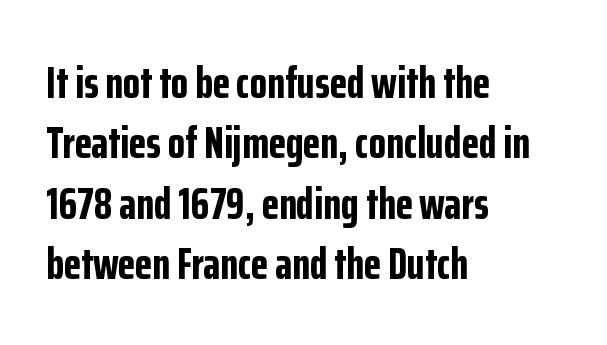
The image shows 45 px bold, condensed sans-serif type, upright; set left-aligned, normal line spacing (1.34x), normal letter spacing, not underlined; low stroke contrast and a medium x-height.
